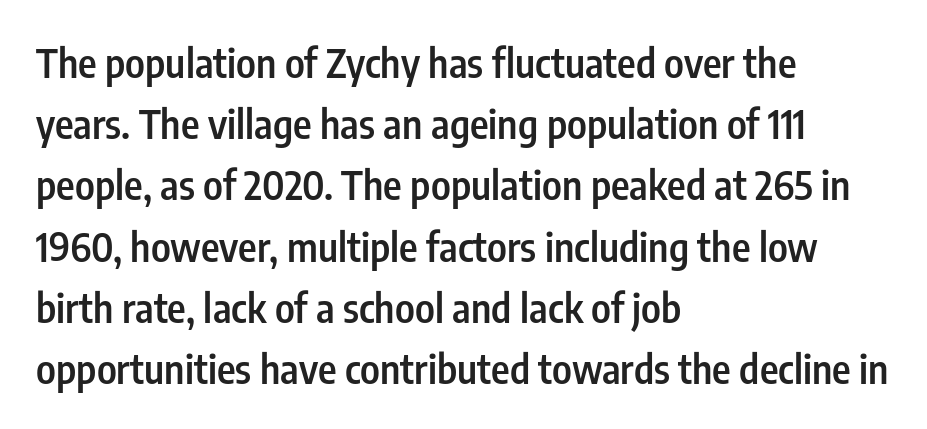
Q: Is the text bold? A: Semi-bold.
Q: Is the text italic (slanted)? A: No, it is upright.
Q: Is the typeface a serif or a sans-serif typeface? A: Sans-serif.
Q: Is the text underlined? A: No.
Q: How is the paragraph aligned? A: Left-aligned.
Q: Is the spacing between letters normal or unusually wide? A: Normal.
Q: Is the spacing between lines tight, normal or loose? A: Normal.
Q: Width (condensed, normal, or wide)? A: Condensed.
Q: Stroke contrast? A: Low.
Q: x-height? A: Medium.
Q: Monospaced? A: No.
